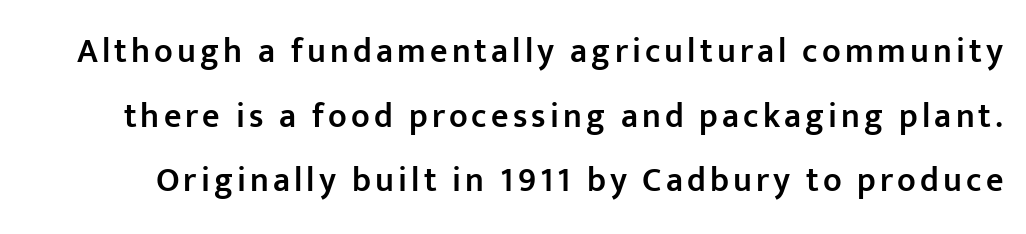
Stroke terminals: plain, sans-serif. The baseline area is clear. Bold? Not quite — semibold, heavier than regular but stopping short. When letters stand straight like this, we call the style roman or upright. Whoever set this chose breathing room over compactness in the vertical rhythm.
